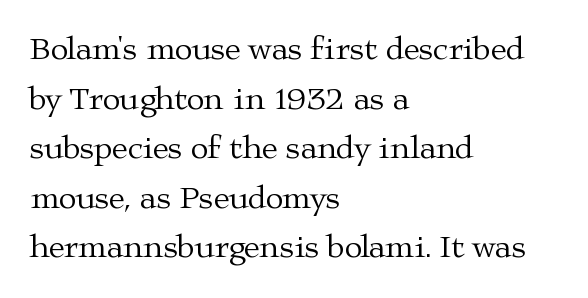
The image shows 32 px regular-weight, wide serif type, upright; set left-aligned, normal line spacing (1.55x), normal letter spacing, not underlined; medium stroke contrast and a medium x-height.
